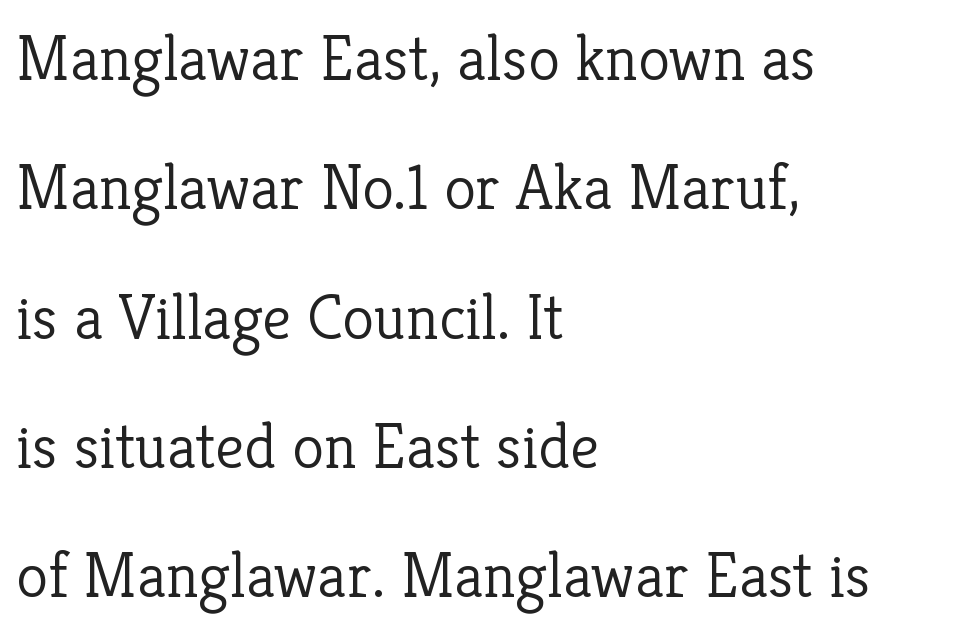
The image shows 65 px light serif type, upright; set left-aligned, loose line spacing (1.99x), normal letter spacing, not underlined; low stroke contrast and a medium x-height.
